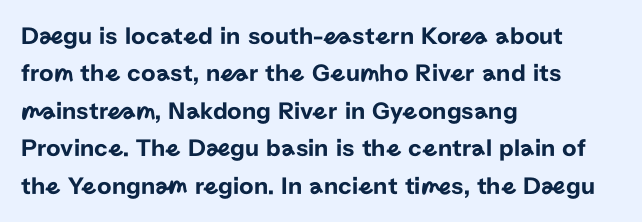
The image shows 25 px text type, upright; set left-aligned, normal line spacing (1.5x), normal letter spacing, not underlined.
